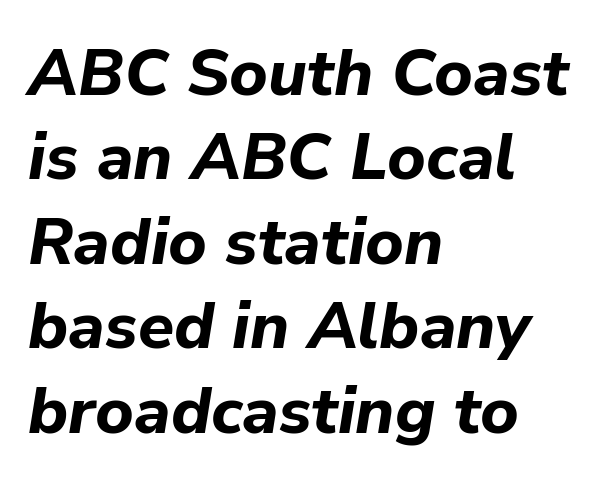
The image shows 66 px bold type, italic (leaning right); set left-aligned, normal line spacing (1.28x), normal letter spacing, not underlined; low stroke contrast and a medium x-height.
